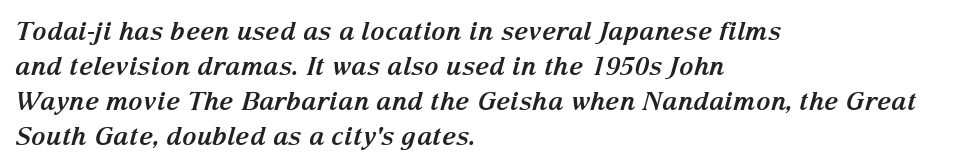
Students, observe: this is what conventionally led text looks like. Is the type slanted? Yes — the strokes lean at a clear angle. A bare baseline throughout the passage. I'd describe the lettering as bold — thick and assertive. Observe the ordinary spacing: letters are neighbours, not strangers. Line starts are locked; line ends wander.
